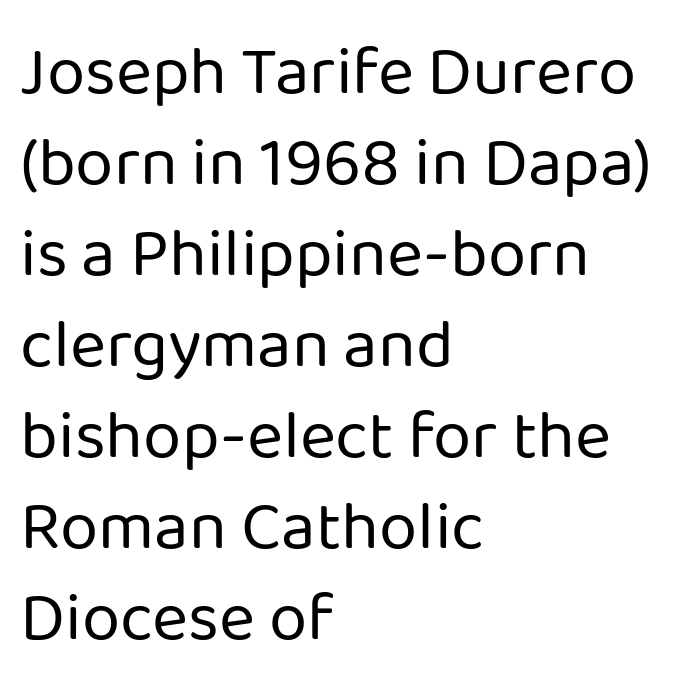
{"serif": "no", "italic": "no", "bold": "no", "weight": "regular", "width": "normal", "stroke_contrast": "low", "x_height": "medium", "monospaced": "no", "underline": "no", "align": "left", "line_spacing": "normal", "line_spacing_ratio": 1.32, "letter_spacing": "normal", "letter_spacing_em": 0.0, "glyph_px": 69}
